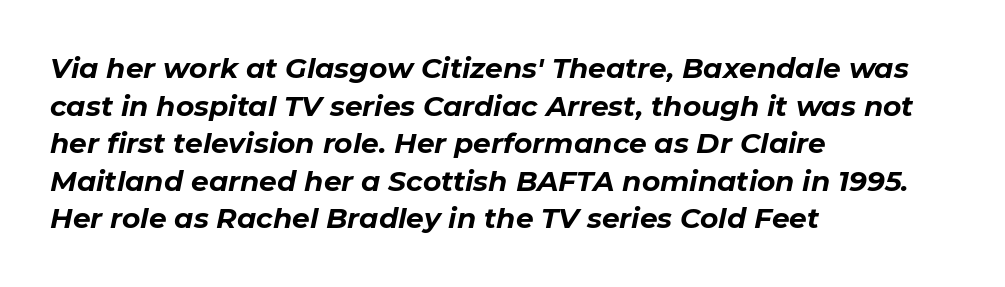
{"italic": "yes", "lean": "right", "slant_degrees": 11, "bold": "yes", "weight": "bold", "width": "normal", "stroke_contrast": "low", "x_height": "medium", "monospaced": "no", "underline": "no", "align": "left", "line_spacing": "normal", "line_spacing_ratio": 1.34, "letter_spacing": "normal", "letter_spacing_em": 0.0, "glyph_px": 28}
